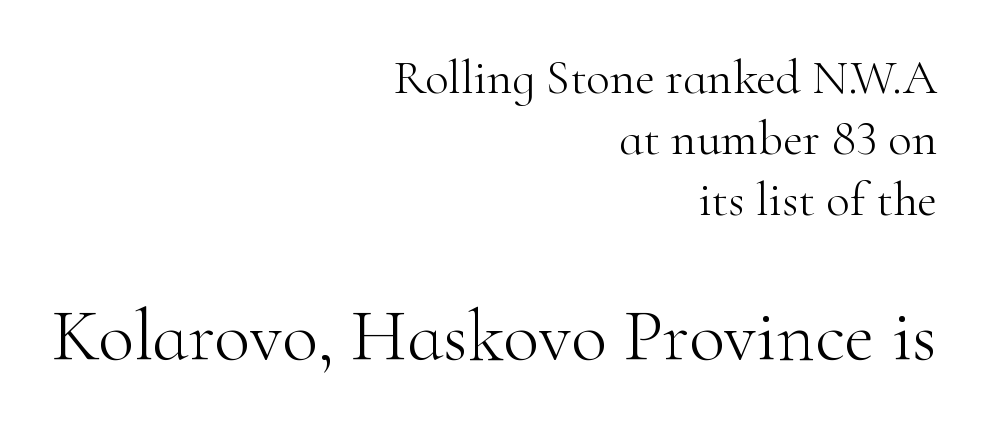
The image shows 74 px light serif type, upright; set right-aligned, normal line spacing (1.25x), normal letter spacing, not underlined; the second (bottom) block is 1.51x larger; high stroke contrast and a small x-height.
